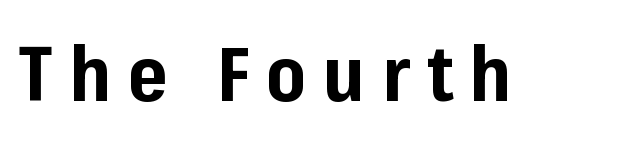
In terms of letterspacing, this is a distinctly airy, spread setting. Characters remain perfectly vertical along every line. The letters carry no serifs — their stems end cleanly without finishing strokes. The glyphs are unaccompanied by any horizontal stroke below them. Varying glyph widths throughout — classic text-font behaviour. As a designer I'd log this as weight 700, bold.
